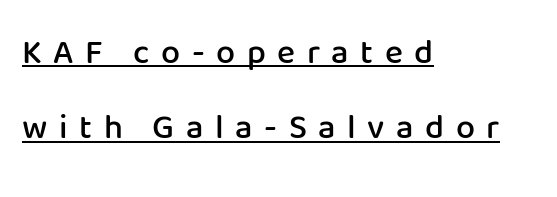
Baseline-to-baseline distance is far greater than the letter height. If you drew a line through each stem, it would be perfectly vertical. Do the characters align in a grid? No, the font is proportional. The compositor pushed each line to the left boundary. Substantial extra tracking has been applied to these lines. The typesetting leans somewhat heavy: a semibold.
